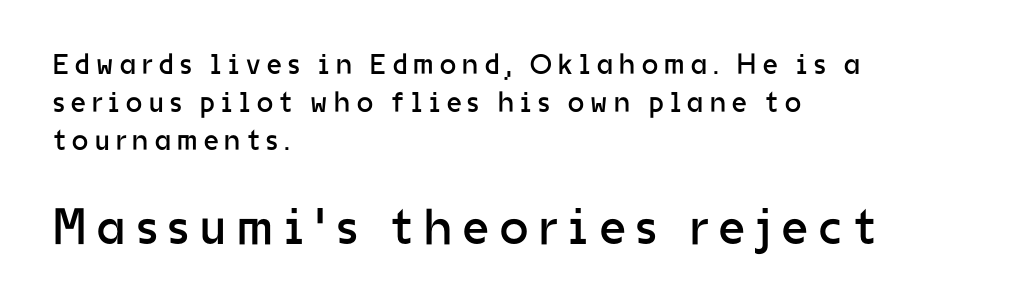
The image shows 51 px regular-weight sans-serif type, upright; set left-aligned, normal line spacing (1.31x), unusually wide letter spacing (+0.22 em), not underlined; the second (bottom) block is 1.76x larger; low stroke contrast and a medium x-height.
